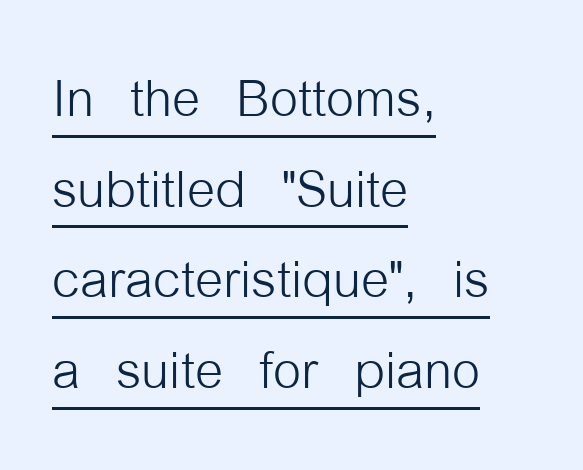
Q: Is the text bold? A: No.
Q: Is the text italic (slanted)? A: No, it is upright.
Q: Is the typeface a serif or a sans-serif typeface? A: Sans-serif.
Q: Is the text underlined? A: Yes.
Q: How is the paragraph aligned? A: Left-aligned.
Q: Is the spacing between letters normal or unusually wide? A: Normal.
Q: Is the spacing between lines tight, normal or loose? A: Normal.
Q: Width (condensed, normal, or wide)? A: Condensed.
Q: Stroke contrast? A: Low.
Q: x-height? A: Medium.
Q: Monospaced? A: No.
